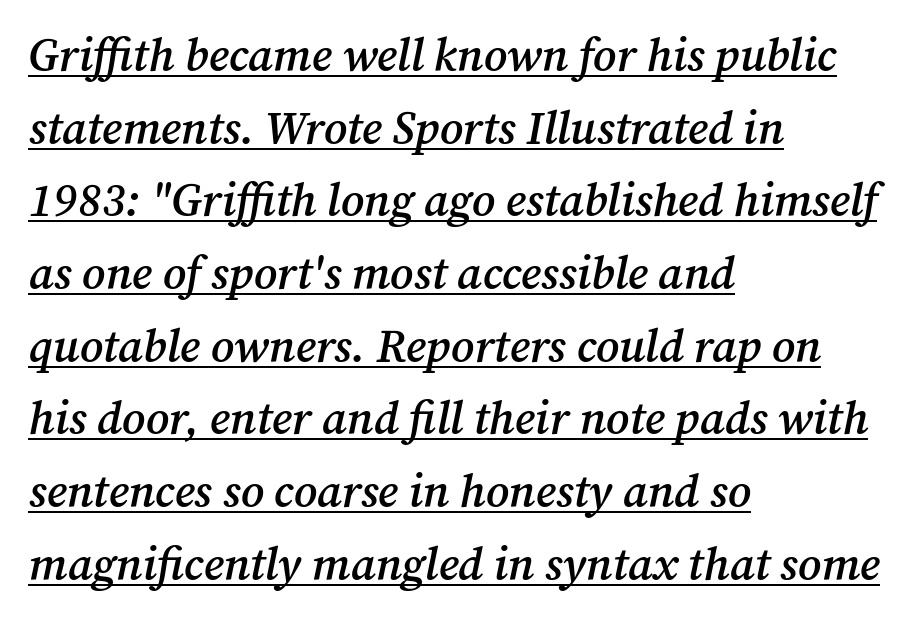
Q: Is the text bold? A: Semi-bold.
Q: Is the text italic (slanted)? A: Yes, it leans right by about 12 degrees.
Q: Is the typeface a serif or a sans-serif typeface? A: Serif.
Q: Is the text underlined? A: Yes.
Q: How is the paragraph aligned? A: Left-aligned.
Q: Is the spacing between letters normal or unusually wide? A: Normal.
Q: Is the spacing between lines tight, normal or loose? A: Normal.
Q: Width (condensed, normal, or wide)? A: Normal.
Q: Stroke contrast? A: Medium.
Q: x-height? A: Medium.
Q: Monospaced? A: No.
